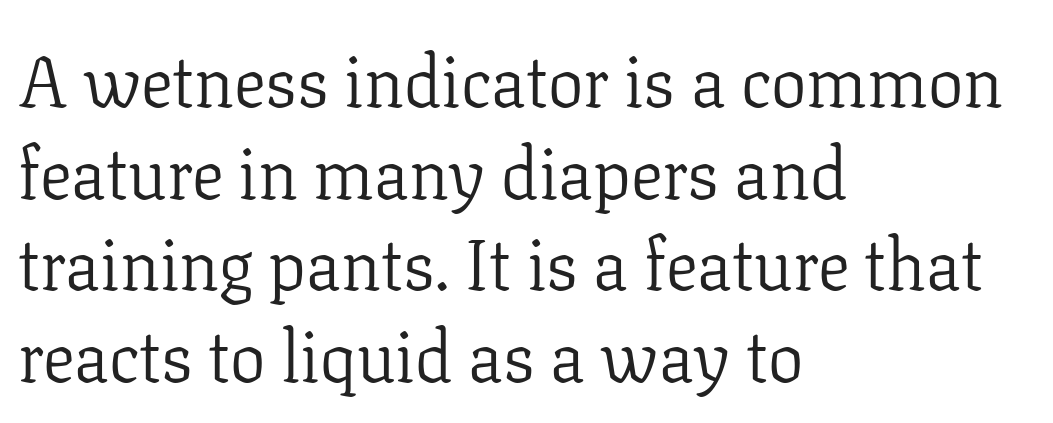
Q: Is the text bold? A: No.
Q: Is the text italic (slanted)? A: No, it is upright.
Q: Is the typeface a serif or a sans-serif typeface? A: Serif.
Q: Is the text underlined? A: No.
Q: How is the paragraph aligned? A: Left-aligned.
Q: Is the spacing between letters normal or unusually wide? A: Normal.
Q: Is the spacing between lines tight, normal or loose? A: Normal.
Q: Width (condensed, normal, or wide)? A: Normal.
Q: Stroke contrast? A: Low.
Q: x-height? A: Medium.
Q: Monospaced? A: No.
